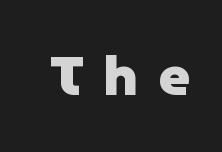
Q: Is the text bold? A: Yes.
Q: Is the text italic (slanted)? A: No, it is upright.
Q: Is the typeface a serif or a sans-serif typeface? A: Sans-serif.
Q: Is the text underlined? A: No.
Q: Is the spacing between letters normal or unusually wide? A: Unusually wide.
Q: Width (condensed, normal, or wide)? A: Normal.
Q: Stroke contrast? A: Low.
Q: x-height? A: Medium.
Q: Monospaced? A: No.
